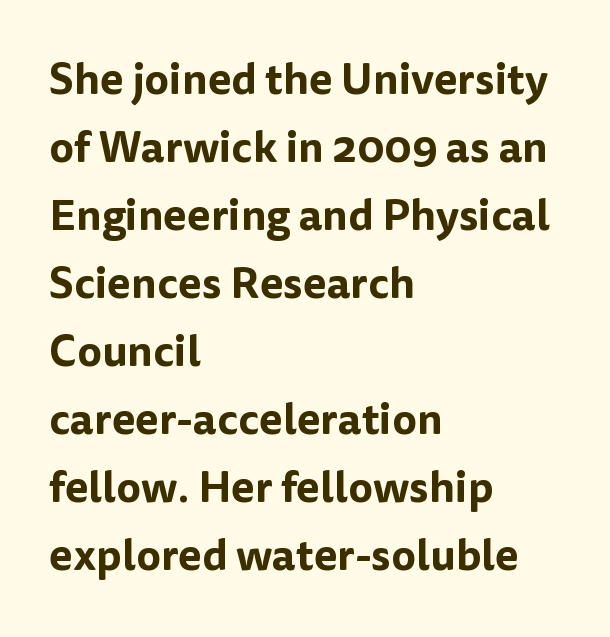
The image shows 43 px sans-serif type, upright; set left-aligned, normal line spacing (1.58x), normal letter spacing, not underlined; low stroke contrast and a medium x-height.
